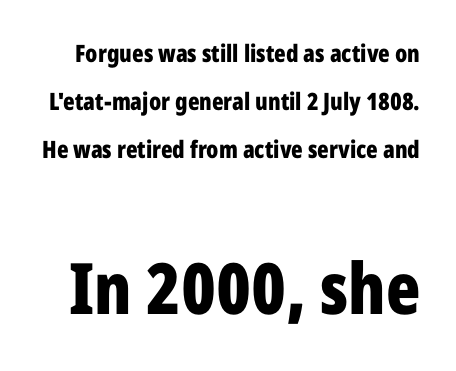
Each word holds together tightly as a unit, with standard inter-letter gaps. Whoever set this made the second block the dominant, larger element. Words float on clear page, feet unadorned. This rendering employs a face without finishing strokes, i.e., a sans-serif. How heavy is the stroke? Heavy — this is a bold.
